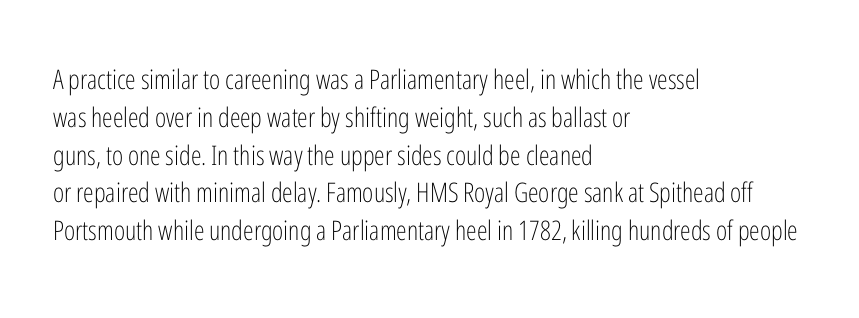
The image shows 27 px text type, upright; set left-aligned, normal line spacing (1.4x), normal letter spacing, not underlined.
